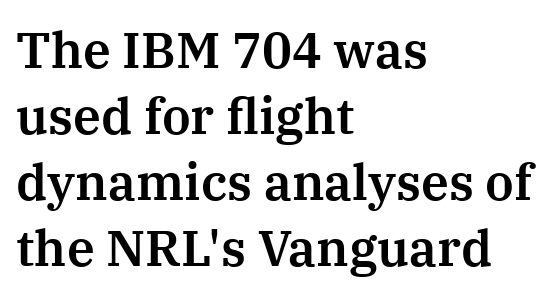
Q: Is the text italic (slanted)? A: No, it is upright.
Q: Is the typeface a serif or a sans-serif typeface? A: Serif.
Q: Is the text underlined? A: No.
Q: How is the paragraph aligned? A: Left-aligned.
Q: Is the spacing between letters normal or unusually wide? A: Normal.
Q: Is the spacing between lines tight, normal or loose? A: Normal.
Q: Width (condensed, normal, or wide)? A: Normal.
Q: Stroke contrast? A: Medium.
Q: x-height? A: Medium.
Q: Monospaced? A: No.
